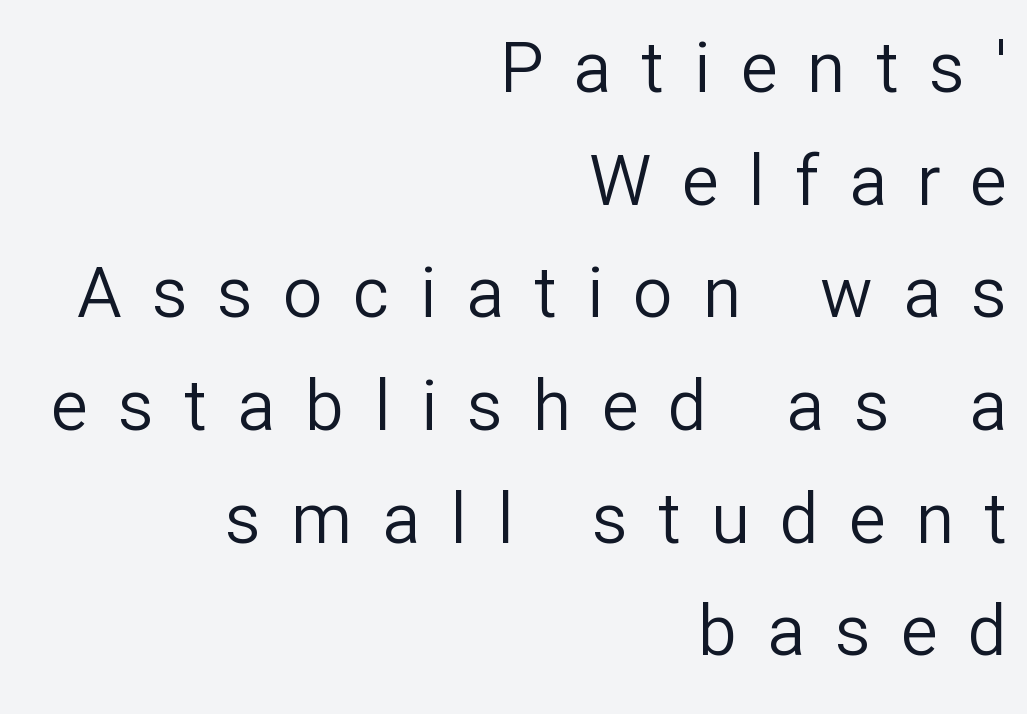
{"serif": "no", "italic": "no", "bold": "no", "weight": "regular", "width": "normal", "stroke_contrast": "low", "x_height": "medium", "monospaced": "no", "underline": "no", "align": "right", "line_spacing": "normal", "line_spacing_ratio": 1.61, "letter_spacing": "wide", "letter_spacing_em": 0.43, "glyph_px": 70}
